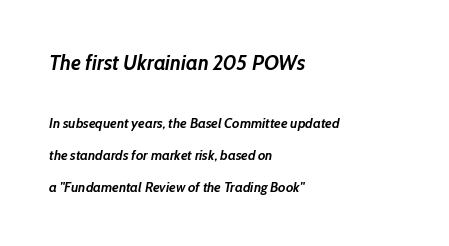
Each word holds together tightly as a unit, with standard inter-letter gaps. Reading down the block, your eye returns to a fixed left position each line. Bare-footed words on every line. Large over small — that's the arrangement of the two blocks here.
